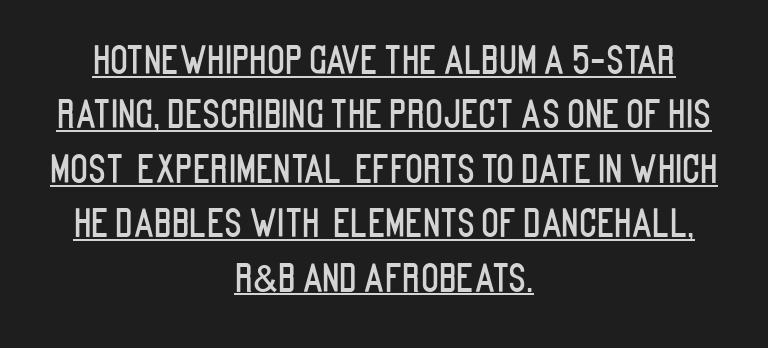
{"serif": "no", "italic": "no", "width": "condensed", "stroke_contrast": "low", "x_height": "large", "monospaced": "no", "underline": "yes", "align": "center", "line_spacing": "normal", "line_spacing_ratio": 1.47, "letter_spacing": "normal", "letter_spacing_em": 0.0, "glyph_px": 37}
